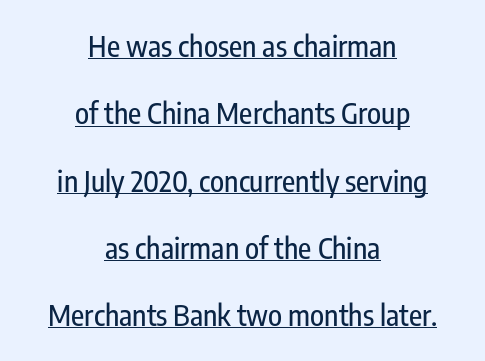
{"serif": "no", "italic": "no", "width": "condensed", "stroke_contrast": "low", "x_height": "medium", "monospaced": "no", "underline": "yes", "align": "center", "line_spacing": "loose", "line_spacing_ratio": 2.32, "letter_spacing": "normal", "letter_spacing_em": 0.0, "glyph_px": 29}
